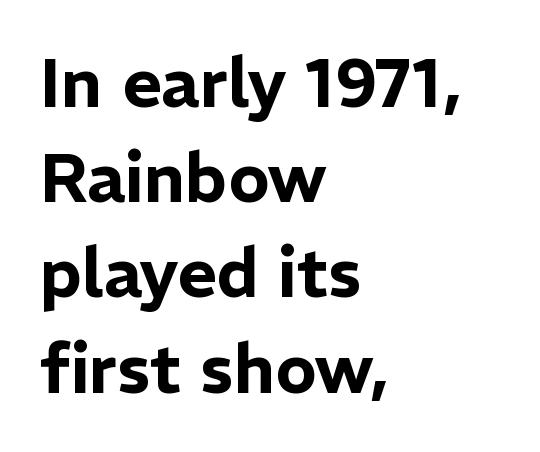
{"serif": "no", "italic": "no", "width": "normal", "stroke_contrast": "low", "x_height": "medium", "monospaced": "no", "underline": "no", "align": "left", "line_spacing": "normal", "line_spacing_ratio": 1.4, "letter_spacing": "normal", "letter_spacing_em": 0.0, "glyph_px": 68}
